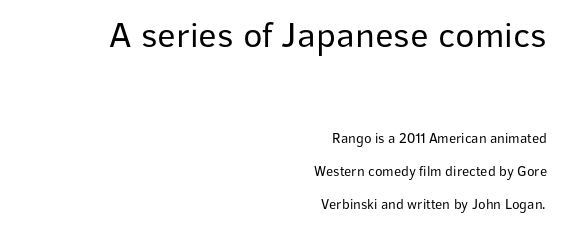
Q: Is the text bold? A: No.
Q: Is the text italic (slanted)? A: No, it is upright.
Q: Is the typeface a serif or a sans-serif typeface? A: Sans-serif.
Q: Is the text underlined? A: No.
Q: How is the paragraph aligned? A: Right-aligned.
Q: Is the spacing between letters normal or unusually wide? A: Normal.
Q: Is the spacing between lines tight, normal or loose? A: Loose.
Q: Which block of text is set in a larger size, the first (top) or the second (bottom)? A: The first (top) one.
Q: Width (condensed, normal, or wide)? A: Normal.
Q: Stroke contrast? A: Low.
Q: x-height? A: Medium.
Q: Monospaced? A: No.
